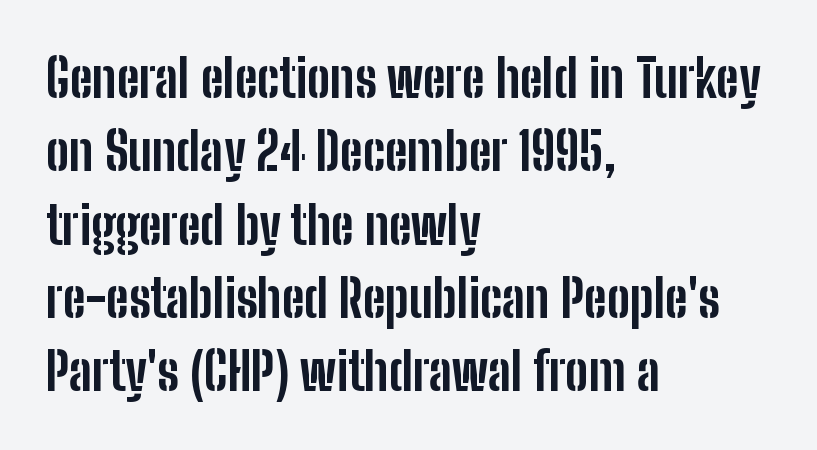
Does the leading feel generous? No, just average. Looks like regular typesetting: each glyph gets only the width it needs. The typeface chosen for these lines omits serifs. Horizontally, the lines are justified to the leading edge only. The passage shown has conventional tracking throughout. Quick note: not italic, upright.
